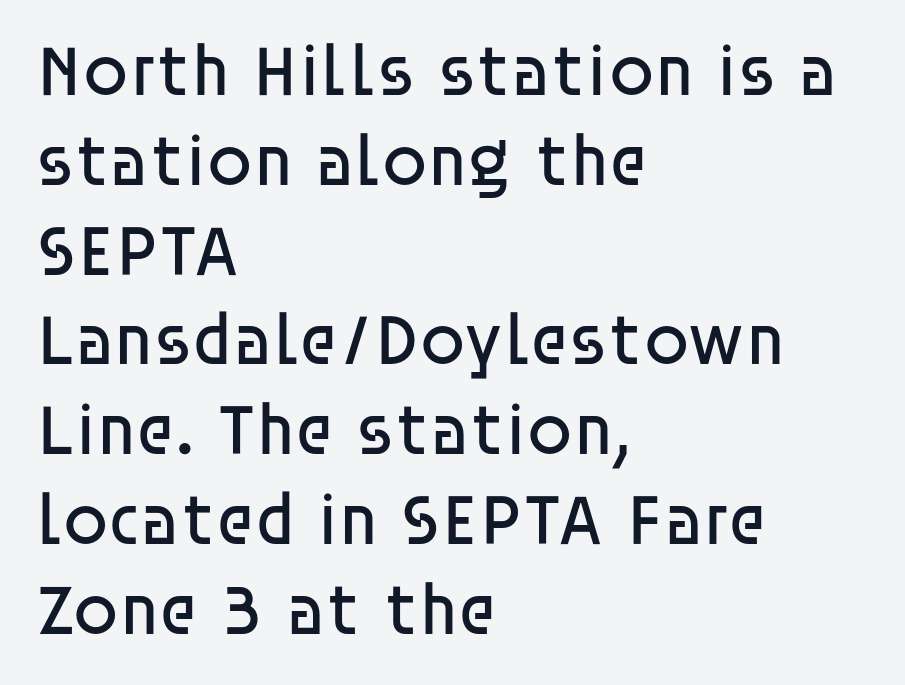
The zone under the glyphs is completely vacant. Think of a printed novel: that variable character pitch is what you see here. No heavy texture on the line: the type isn't bold. The typesetter chose a ragged-right arrangement here. Words appear dense and cohesive because spacing is normal. Vertical strokes here are truly vertical.
